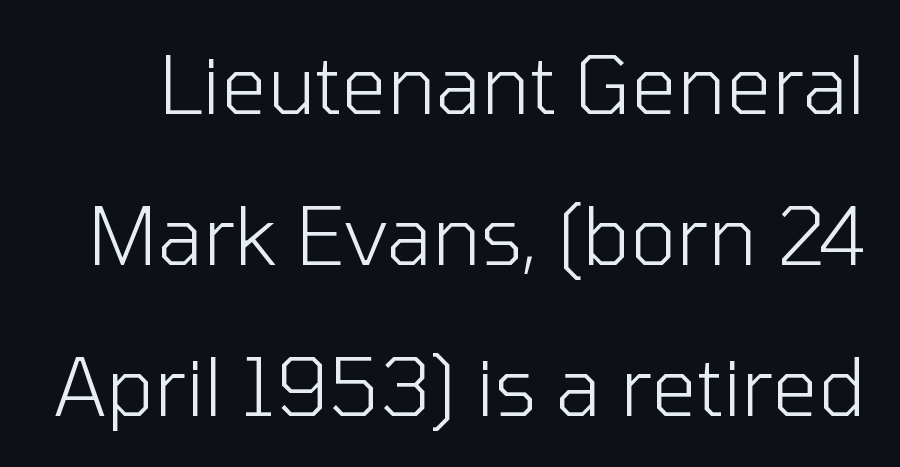
The image shows 80 px light sans-serif type, upright; set line spacing 1.89x, normal letter spacing, not underlined; low stroke contrast and a medium x-height.
